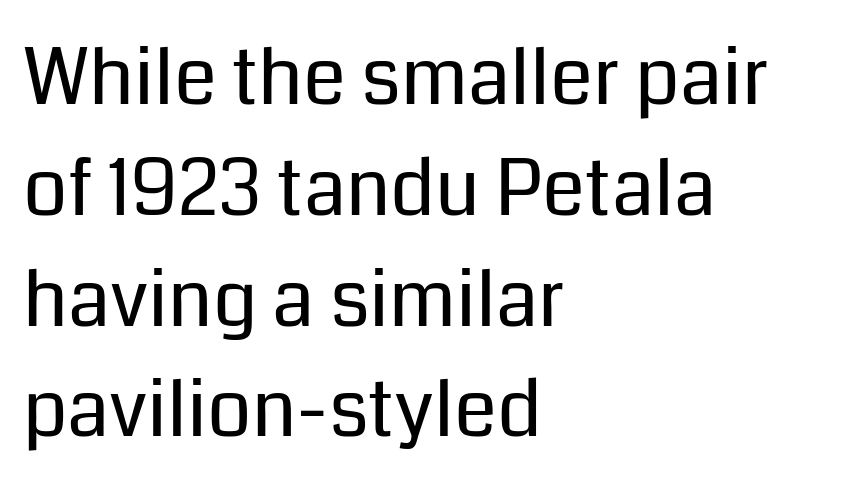
{"serif": "no", "italic": "no", "bold": "no", "weight": "regular", "width": "normal", "stroke_contrast": "low", "x_height": "medium", "monospaced": "no", "underline": "no", "align": "left", "line_spacing": "normal", "line_spacing_ratio": 1.42, "letter_spacing": "normal", "letter_spacing_em": 0.0, "glyph_px": 78}
